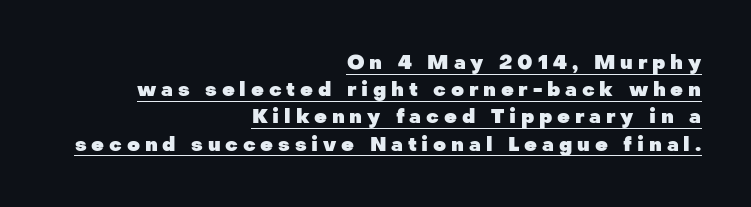
The image shows 20 px bold type, upright; set right-aligned, normal line spacing (1.36x), unusually wide letter spacing (+0.24 em), underlined.
